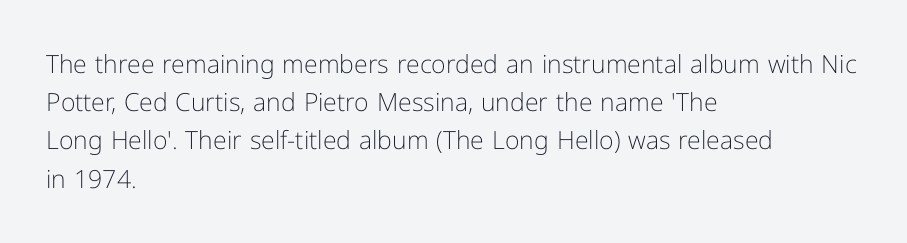
The glyphs are unaccompanied by any horizontal stroke below them. Posture: vertical. These lines keep a tight, regular rhythm from letter to letter. Interline gaps are of average width in this sample. The paragraph shown leans on its left margin.
